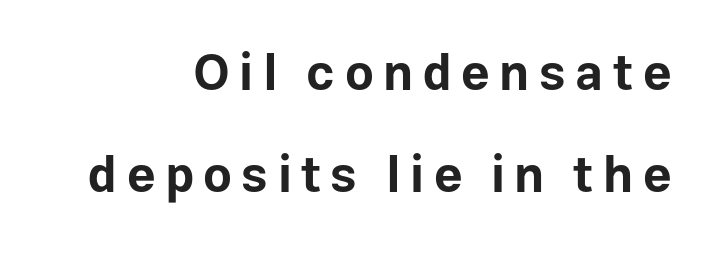
The image shows 50 px bold sans-serif type, upright; set right-aligned, loose line spacing (2.05x), not underlined; low stroke contrast and a medium x-height.
